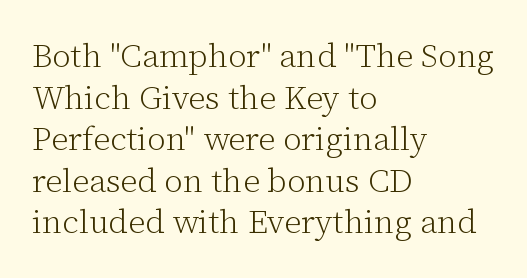
{"serif": "yes", "italic": "no", "bold": "no", "weight": "light", "width": "normal", "stroke_contrast": "low", "x_height": "medium", "monospaced": "no", "underline": "no", "align": "left", "line_spacing": "normal", "line_spacing_ratio": 1.26, "letter_spacing": "normal", "letter_spacing_em": 0.0, "glyph_px": 33}
